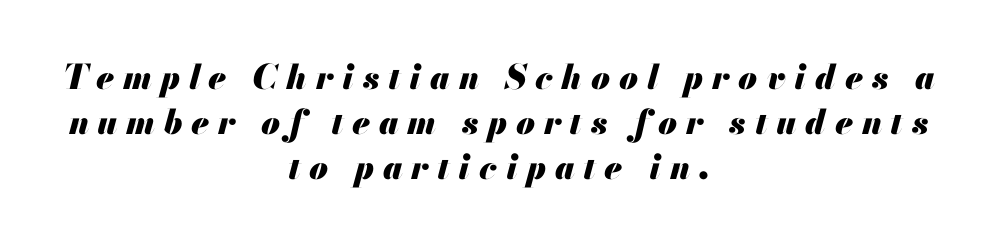
Q: Is the text bold? A: Yes.
Q: Is the text italic (slanted)? A: Yes, it leans right by about 13 degrees.
Q: Is the text underlined? A: No.
Q: How is the paragraph aligned? A: Centered.
Q: Is the spacing between letters normal or unusually wide? A: Unusually wide.
Q: Is the spacing between lines tight, normal or loose? A: Normal.
Q: Width (condensed, normal, or wide)? A: Normal.
Q: Stroke contrast? A: Medium.
Q: x-height? A: Small.
Q: Monospaced? A: No.
